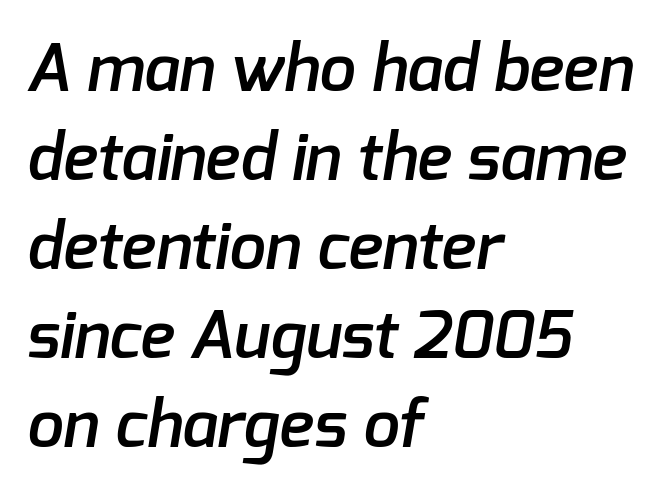
Successive baselines arrive at the customary interval. The passage shown is semibold, sitting just below true bold. Leftover space on each line is placed entirely after the last word. Here the designer chose a conventional face with non-uniform glyph widths. The string is rendered with underlining switched off.
